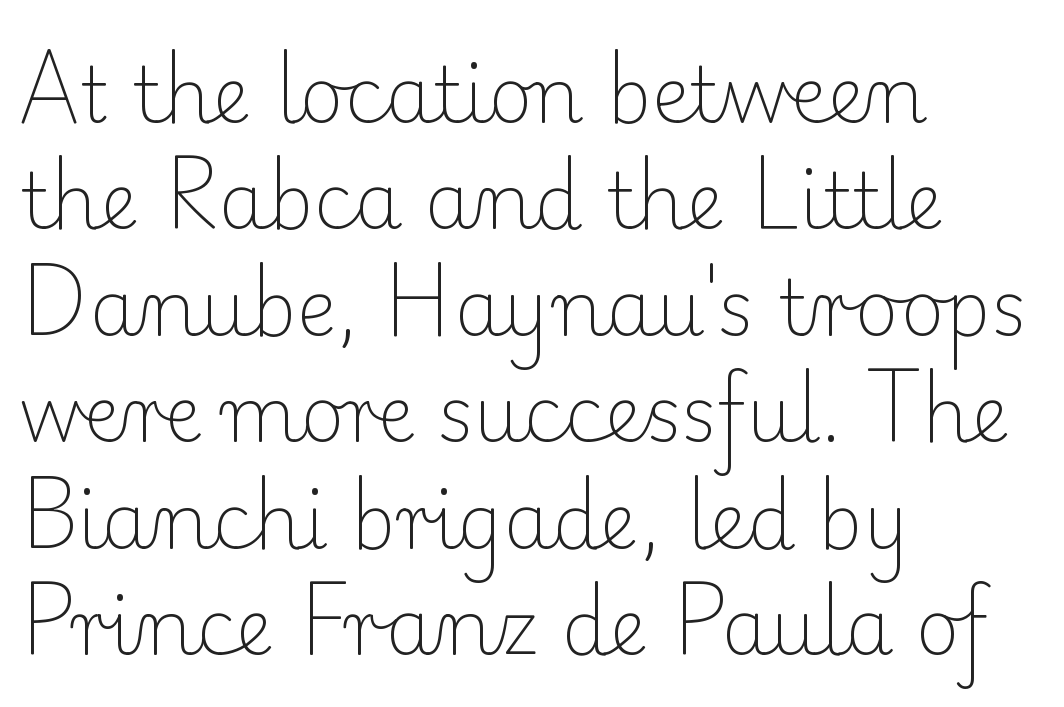
{"serif": "yes", "italic": "no", "bold": "no", "weight": "light", "width": "normal", "stroke_contrast": "low", "x_height": "small", "monospaced": "no", "underline": "no", "align": "left", "line_spacing": "normal", "line_spacing_ratio": 1.4, "letter_spacing": "normal", "letter_spacing_em": 0.0, "glyph_px": 76}
